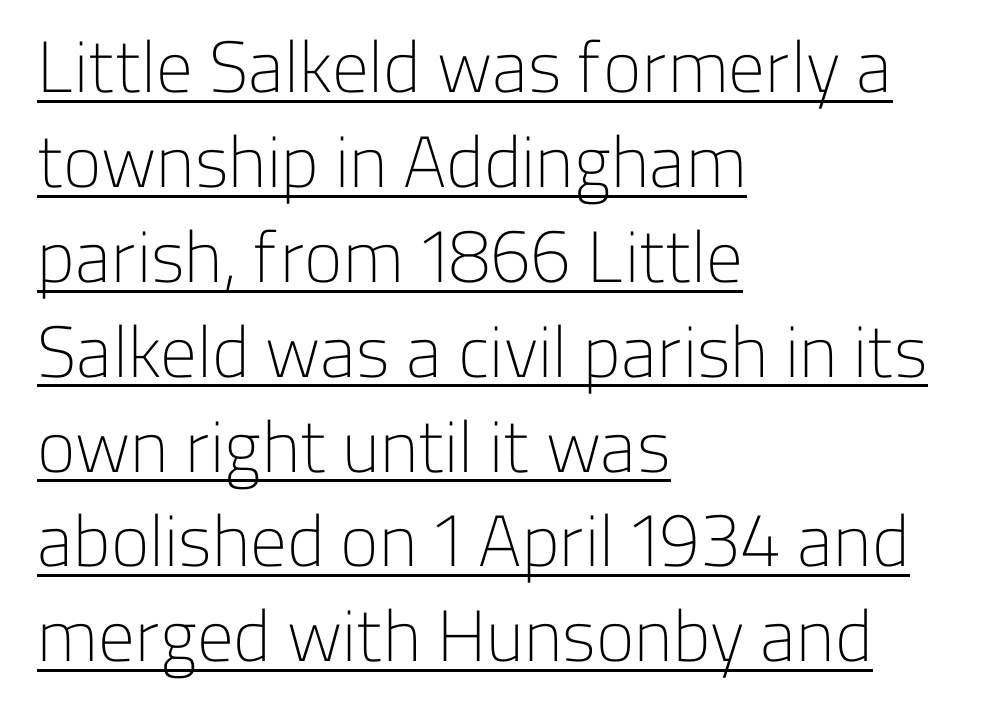
{"serif": "no", "italic": "no", "bold": "no", "weight": "light", "width": "normal", "stroke_contrast": "low", "x_height": "medium", "monospaced": "no", "underline": "yes", "align": "left", "line_spacing": "normal", "line_spacing_ratio": 1.3, "letter_spacing": "normal", "letter_spacing_em": 0.0, "glyph_px": 73}
